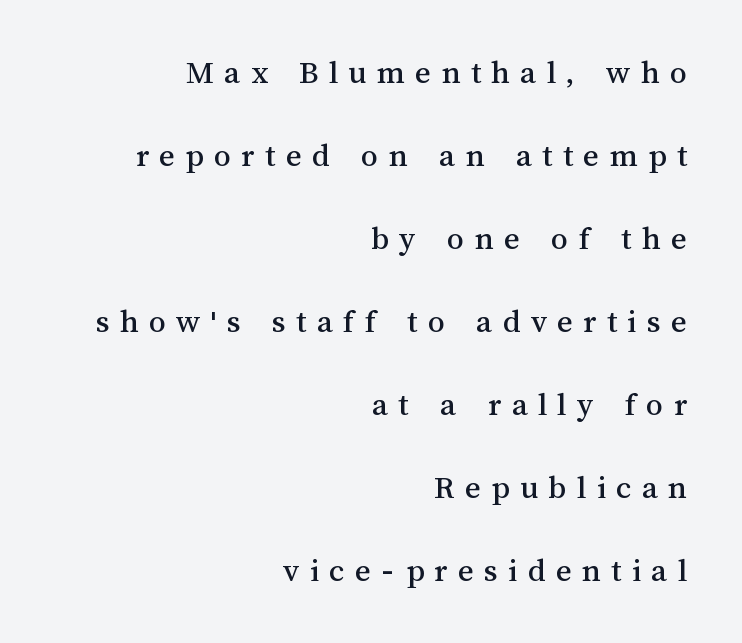
Q: Is the text italic (slanted)? A: No, it is upright.
Q: Is the text underlined? A: No.
Q: How is the paragraph aligned? A: Right-aligned.
Q: Is the spacing between letters normal or unusually wide? A: Unusually wide.
Q: Is the spacing between lines tight, normal or loose? A: Loose.
Q: Width (condensed, normal, or wide)? A: Normal.
Q: Stroke contrast? A: Medium.
Q: x-height? A: Medium.
Q: Monospaced? A: No.
